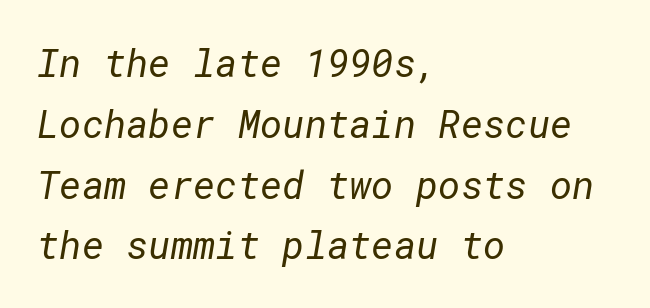
The image shows 38 px regular-weight sans-serif type; set left-aligned, normal line spacing (1.6x), normal letter spacing, not underlined; low stroke contrast and a medium x-height.
